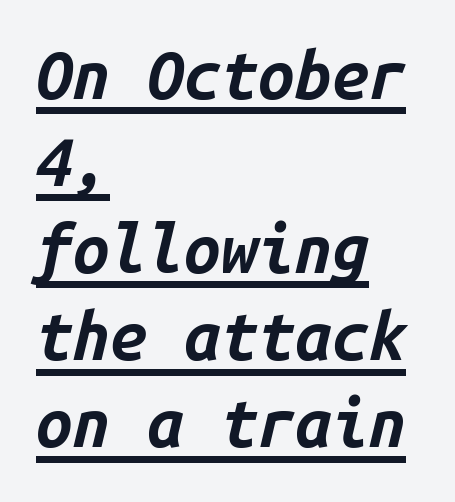
{"italic": "yes", "lean": "right", "slant_degrees": 14, "bold": "yes", "weight": "bold", "width": "normal", "stroke_contrast": "low", "x_height": "medium", "monospaced": "yes", "underline": "yes", "align": "left", "line_spacing": "normal", "line_spacing_ratio": 1.32, "letter_spacing": "normal", "letter_spacing_em": 0.0, "glyph_px": 66}
